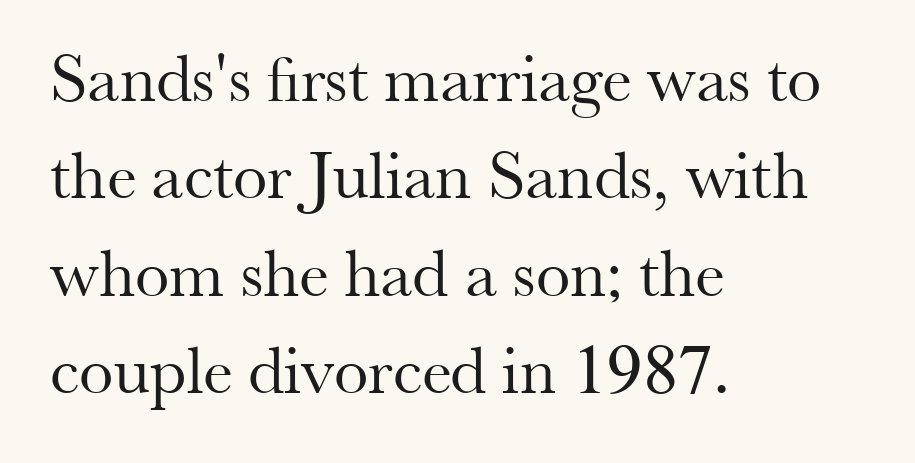
Q: Is the text bold? A: No.
Q: Is the text italic (slanted)? A: No, it is upright.
Q: Is the typeface a serif or a sans-serif typeface? A: Serif.
Q: Is the text underlined? A: No.
Q: How is the paragraph aligned? A: Left-aligned.
Q: Is the spacing between letters normal or unusually wide? A: Normal.
Q: Is the spacing between lines tight, normal or loose? A: Normal.
Q: Width (condensed, normal, or wide)? A: Normal.
Q: Stroke contrast? A: Medium.
Q: x-height? A: Small.
Q: Monospaced? A: No.
